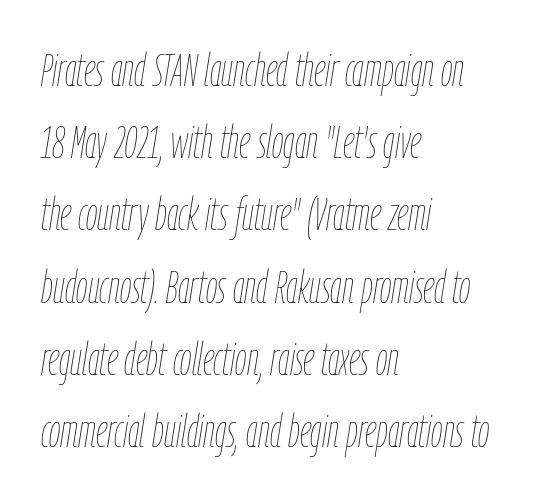
{"italic": "yes", "lean": "right", "slant_degrees": 9, "bold": "no", "weight": "thin", "width": "condensed", "stroke_contrast": "low", "x_height": "medium", "monospaced": "no", "underline": "no", "align": "left", "line_spacing": "normal", "line_spacing_ratio": 1.57, "letter_spacing": "normal", "letter_spacing_em": 0.0, "glyph_px": 46}
